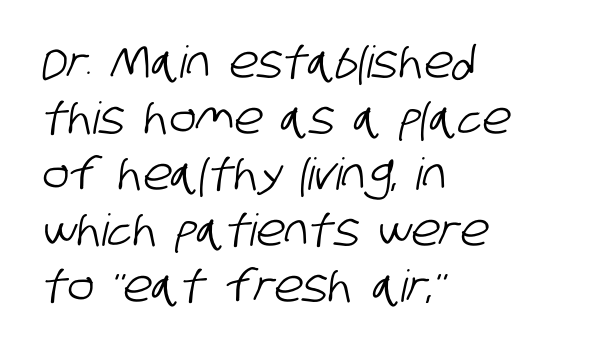
Observe the absence of serifs on each vertical stroke in this sample. Here the designer chose a conventional face with non-uniform glyph widths. Does the leading feel generous? No, just average. Each word holds together tightly as a unit, with standard inter-letter gaps.
